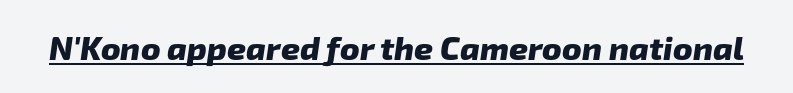
Examine the stroke ends and you'll find no serifs. On the weight axis this lands at bold, roughly 700. In designer terms, the underline attribute is active on this setting. Is this a fixed-width face? No — the glyphs have proportional, varying widths. Students, note that the glyphs here touch the page at normal intervals.
